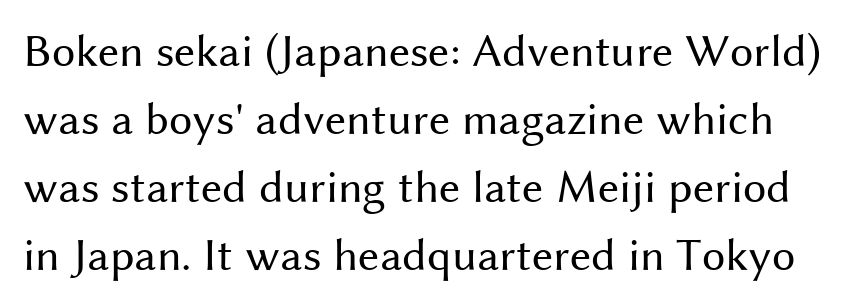
The characters display no serif detailing; their extremities are plain. Italic? Not at all — the glyphs are vertical. Baseline-to-baseline distance is the conventional proportion of letter height. Honestly, the letter spacing is just normal — you wouldn't notice it. Each letter keeps its own natural width here, so spacing adapts to shape.
